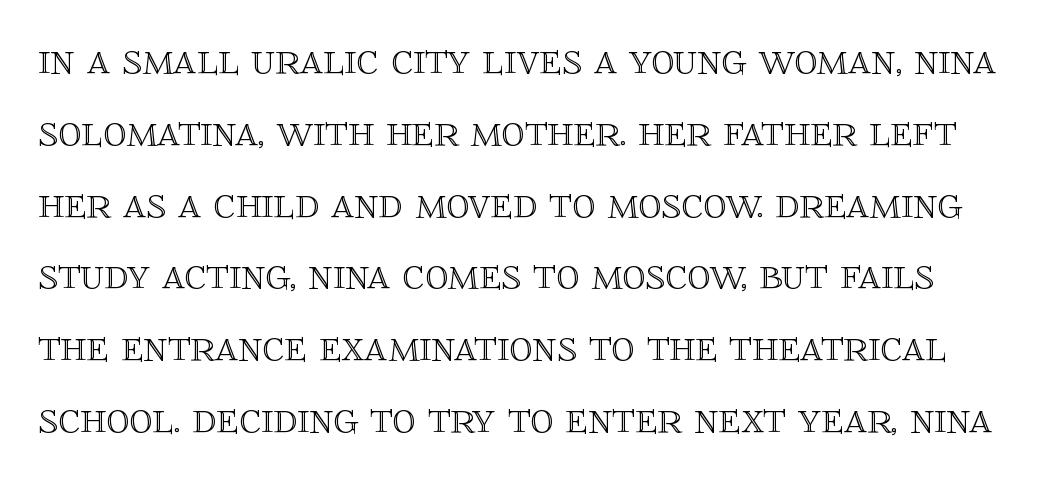
Q: Is the text italic (slanted)? A: No, it is upright.
Q: Is the text underlined? A: No.
Q: Is the spacing between letters normal or unusually wide? A: Normal.
Q: Is the spacing between lines tight, normal or loose? A: Normal.
Q: Width (condensed, normal, or wide)? A: Normal.
Q: x-height? A: Large.
Q: Monospaced? A: No.
